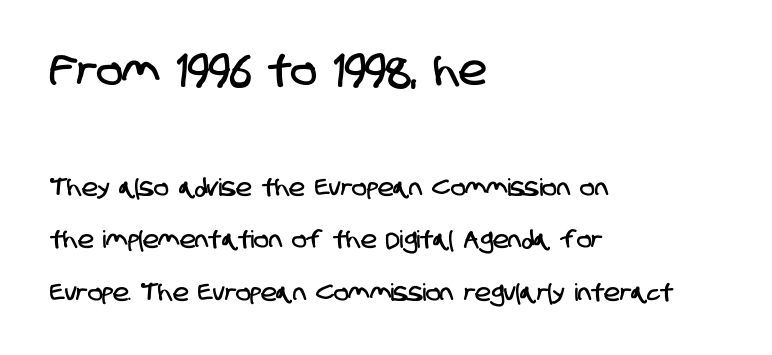
The image shows 42 px condensed sans-serif type; set left-aligned, loose line spacing (2.18x), normal letter spacing, not underlined; the first (top) block is 1.75x larger; low stroke contrast and a large x-height.
